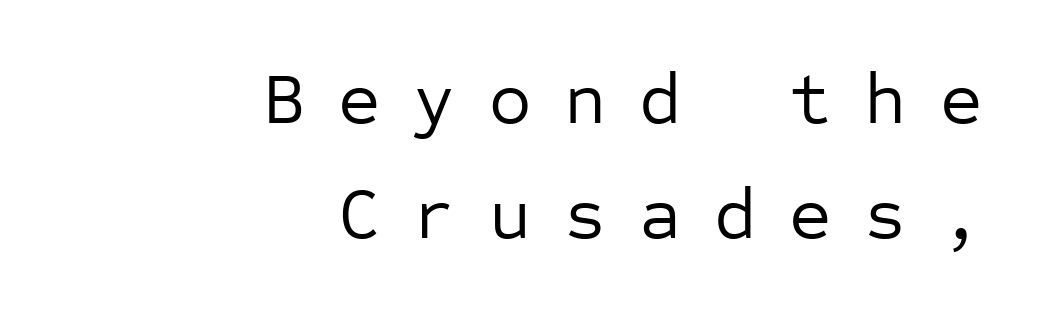
Underlining? Definitely not there. No feet cap the strokes, marking this as sans-serif type. Does the leading feel generous? No, just average. Compared with a flush-left layout, this one pins lines to the opposite, right side. No chunkiness to these letters — they're not bold.
